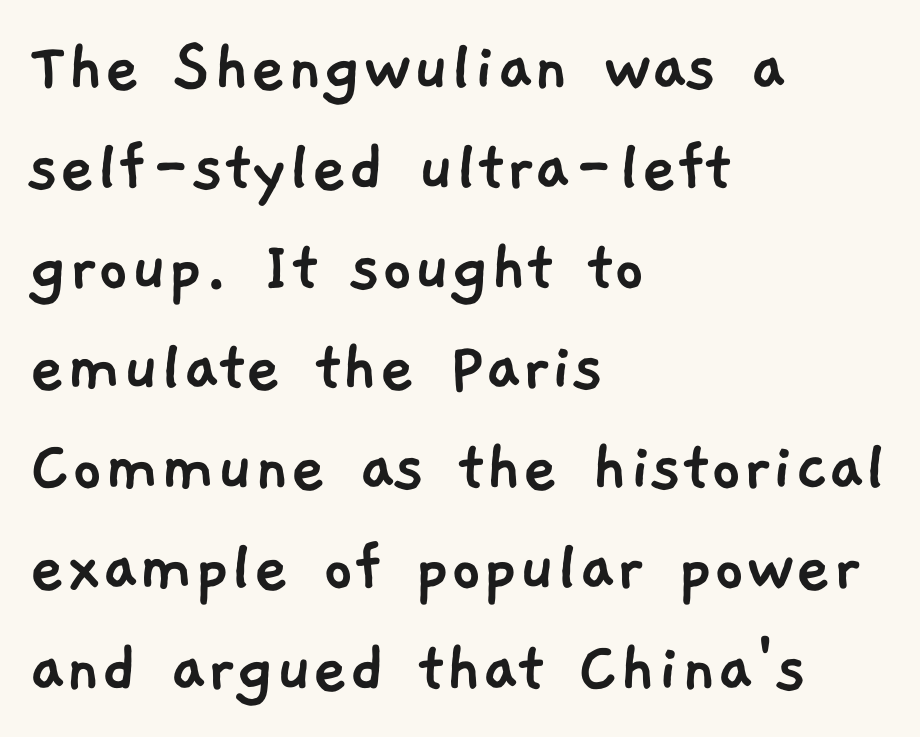
Any mark beneath the type? The region is blank. Look at the bottom of the vertical strokes: they stop flat, with no serifs. The typesetter chose a ragged-right arrangement here. Quick note: interline space is typical. Compared with typical body copy, the letter spacing here is the same.
